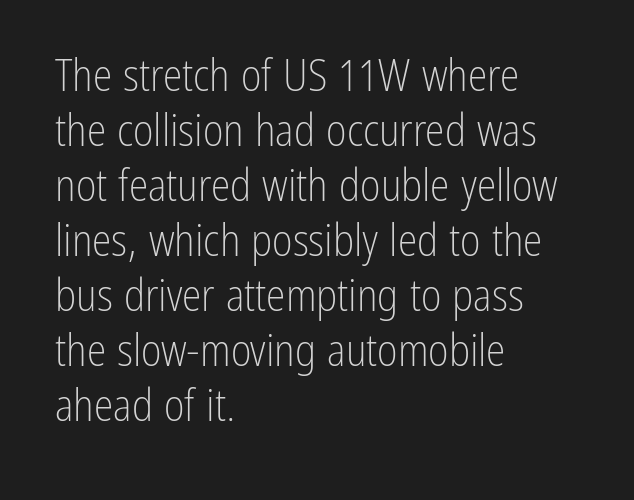
Q: Is the text bold? A: No.
Q: Is the text italic (slanted)? A: No, it is upright.
Q: Is the typeface a serif or a sans-serif typeface? A: Sans-serif.
Q: Is the text underlined? A: No.
Q: How is the paragraph aligned? A: Left-aligned.
Q: Is the spacing between letters normal or unusually wide? A: Normal.
Q: Is the spacing between lines tight, normal or loose? A: Normal.
Q: Width (condensed, normal, or wide)? A: Condensed.
Q: Stroke contrast? A: Low.
Q: x-height? A: Medium.
Q: Monospaced? A: No.
